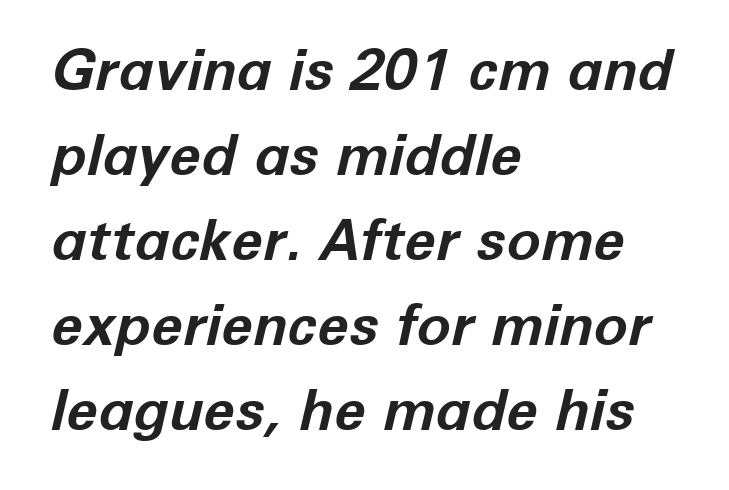
The image shows 57 px bold type, italic (leaning right); set left-aligned, normal line spacing (1.49x), normal letter spacing, not underlined; low stroke contrast and a medium x-height.
